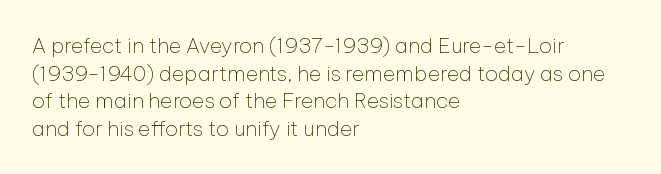
The image shows 21 px text type, upright; set left-aligned, normal line spacing (1.31x), normal letter spacing, not underlined.
